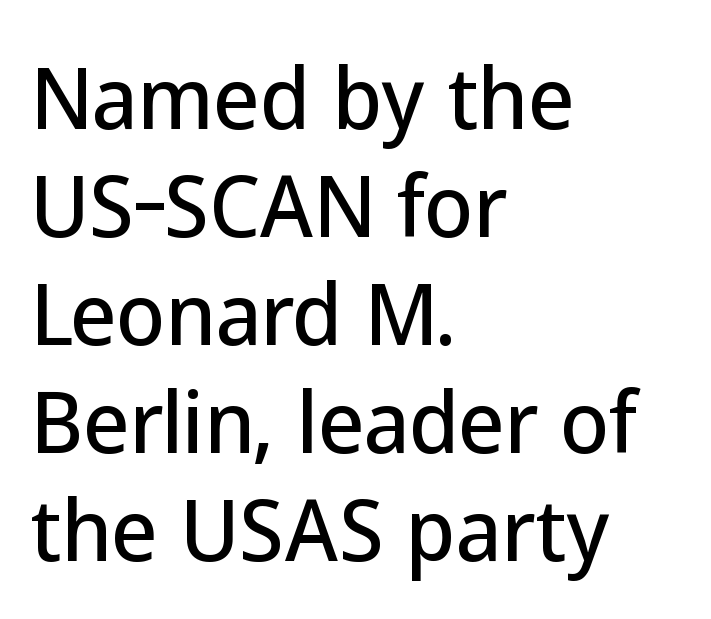
Q: Is the text italic (slanted)? A: No, it is upright.
Q: Is the typeface a serif or a sans-serif typeface? A: Sans-serif.
Q: Is the text underlined? A: No.
Q: How is the paragraph aligned? A: Left-aligned.
Q: Is the spacing between letters normal or unusually wide? A: Normal.
Q: Is the spacing between lines tight, normal or loose? A: Normal.
Q: Width (condensed, normal, or wide)? A: Normal.
Q: Stroke contrast? A: Low.
Q: x-height? A: Medium.
Q: Monospaced? A: No.
